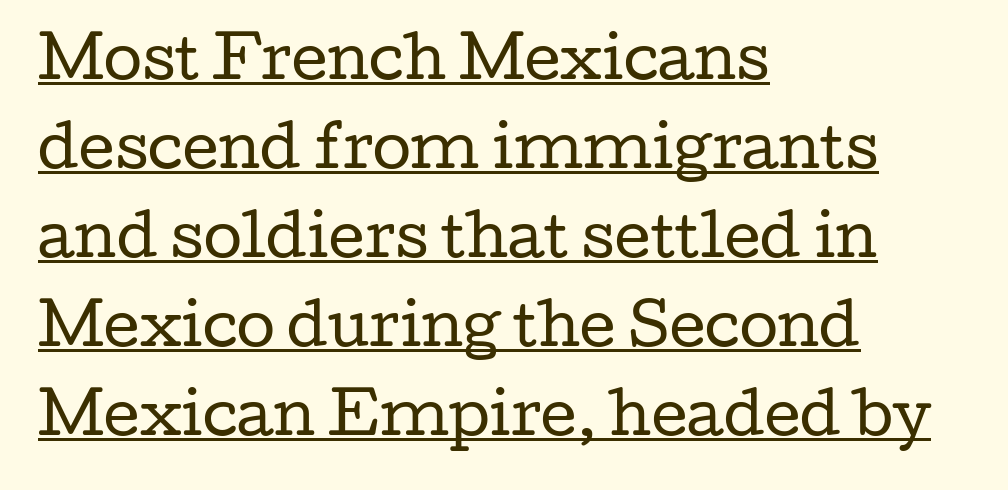
{"serif": "yes", "italic": "no", "bold": "no", "weight": "regular", "width": "wide", "stroke_contrast": "low", "x_height": "medium", "monospaced": "no", "underline": "yes", "align": "left", "line_spacing": "normal", "line_spacing_ratio": 1.59, "letter_spacing": "normal", "letter_spacing_em": 0.0, "glyph_px": 56}
